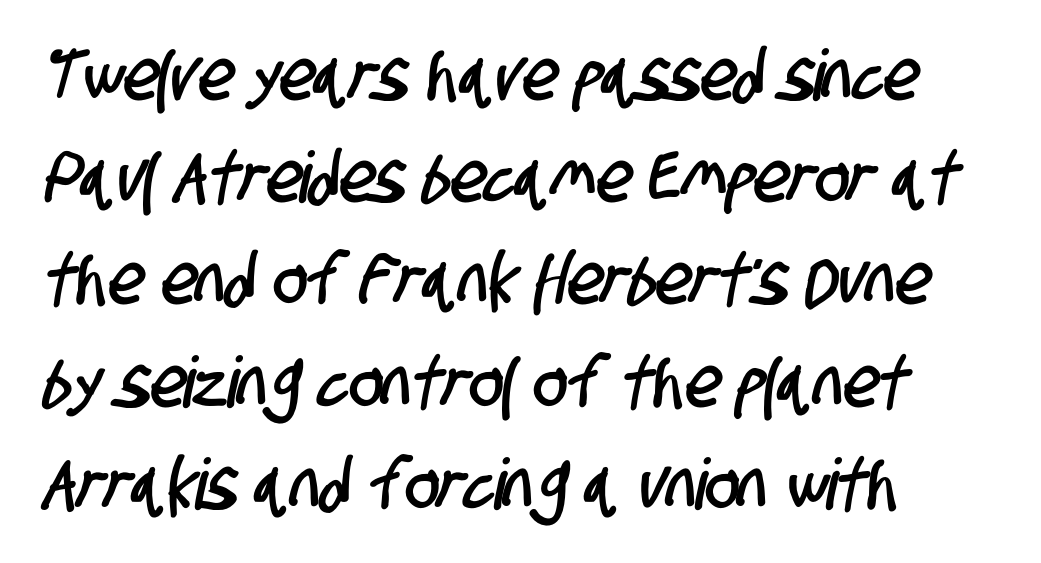
The image shows 71 px condensed sans-serif type; set left-aligned, normal line spacing (1.44x), normal letter spacing, not underlined; low stroke contrast and a large x-height.
